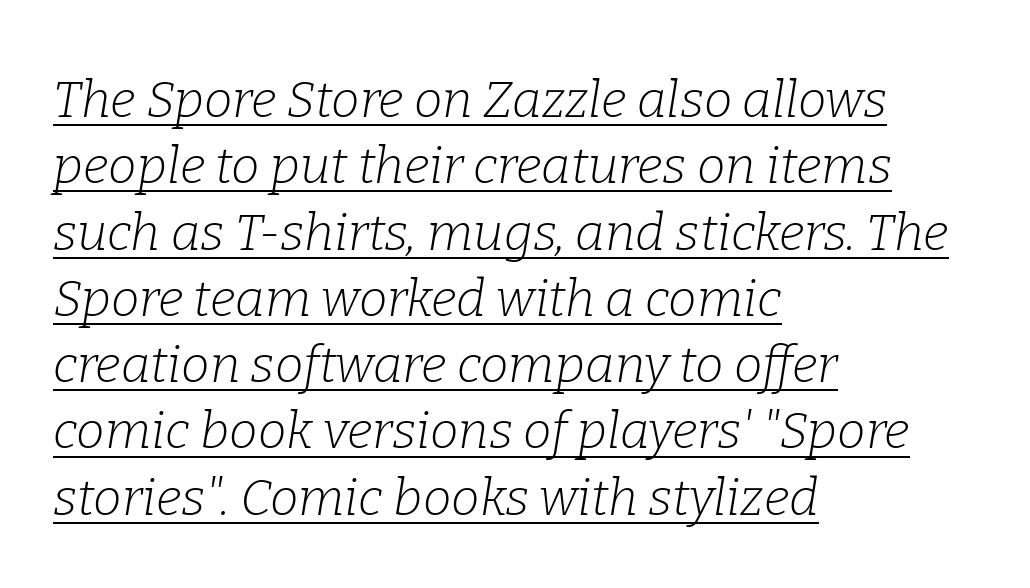
The image shows 51 px light serif type, italic (leaning right); set left-aligned, normal line spacing (1.3x), normal letter spacing, underlined; low stroke contrast and a medium x-height.
